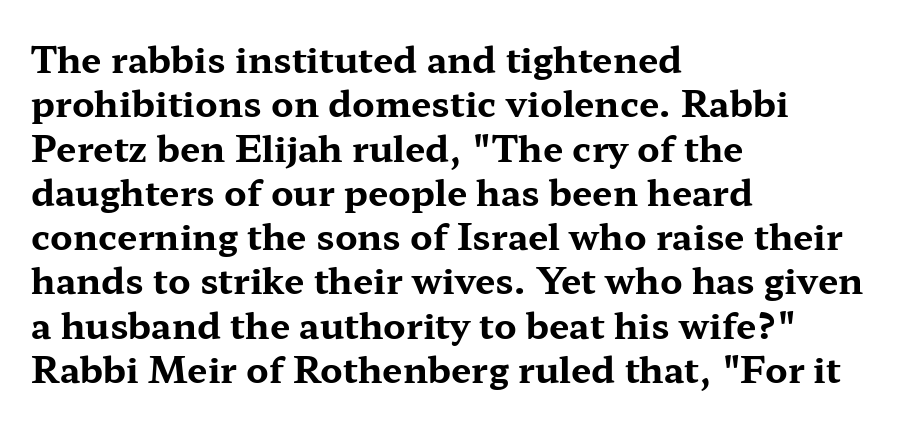
The image shows 36 px bold, wide serif type, upright; set left-aligned, line spacing 1.23x, normal letter spacing, not underlined; medium stroke contrast and a medium x-height.
